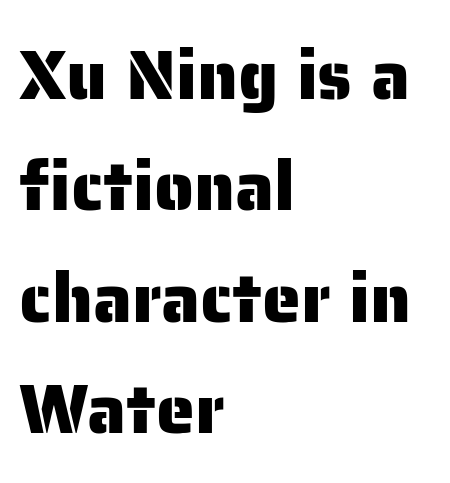
{"serif": "no", "italic": "no", "width": "normal", "stroke_contrast": "low", "x_height": "medium", "monospaced": "no", "underline": "no", "align": "left", "line_spacing": "normal", "line_spacing_ratio": 1.59, "letter_spacing": "normal", "letter_spacing_em": 0.0, "glyph_px": 70}
